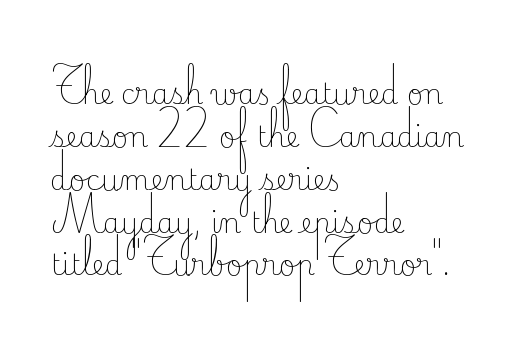
Q: Is the text bold? A: No.
Q: Is the text italic (slanted)? A: No, it is upright.
Q: Is the typeface a serif or a sans-serif typeface? A: Serif.
Q: Is the text underlined? A: No.
Q: How is the paragraph aligned? A: Left-aligned.
Q: Is the spacing between letters normal or unusually wide? A: Normal.
Q: Is the spacing between lines tight, normal or loose? A: Normal.
Q: Width (condensed, normal, or wide)? A: Normal.
Q: Stroke contrast? A: Low.
Q: x-height? A: Small.
Q: Monospaced? A: No.
